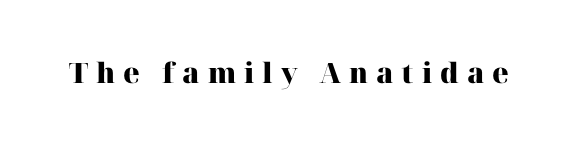
The image shows 28 px heavy serif type, upright; set unusually wide letter spacing (+0.28 em), not underlined; high stroke contrast and a medium x-height.
